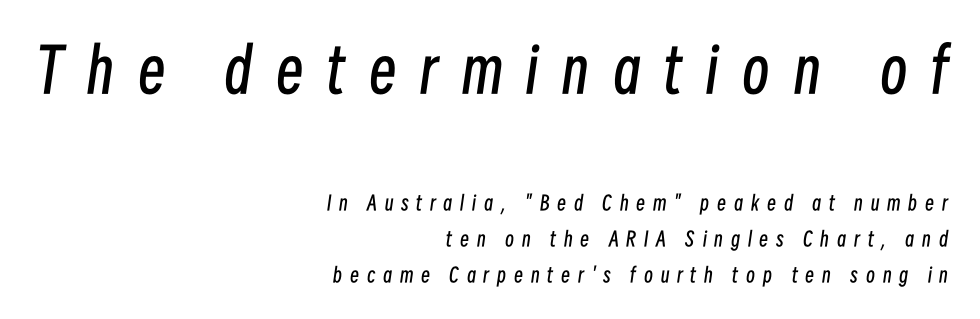
The weight tops out at a normal text grade. An italicized treatment has been applied to the whole sample. You could not count columns in this text — the font is proportionally spaced. This sample uses expanded letter spacing, leaving extra air between glyphs.
